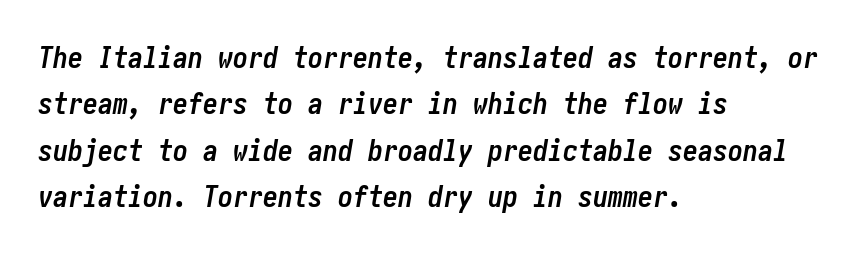
Decoration check: the copy has no underline. Short and long lines alike share a common starting point at left. Weight: bold. Honestly, the row spacing looks completely unremarkable.
